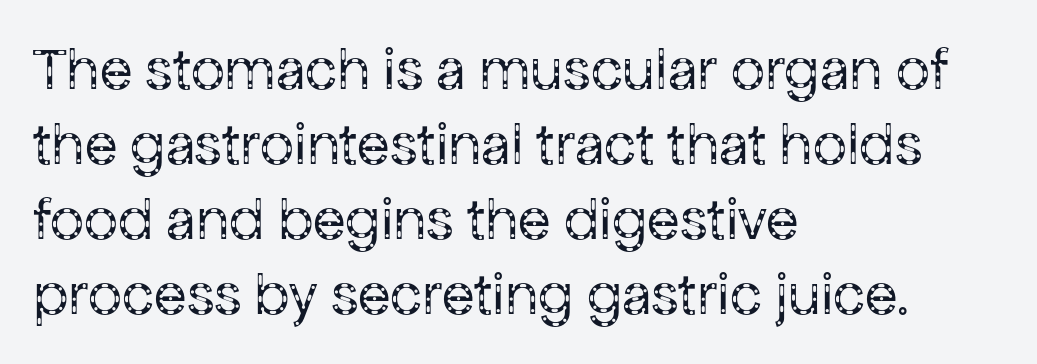
{"serif": "no", "italic": "no", "bold": "no", "weight": "regular", "width": "normal", "stroke_contrast": "low", "x_height": "medium", "monospaced": "no", "underline": "no", "align": "left", "line_spacing": "normal", "line_spacing_ratio": 1.25, "letter_spacing": "normal", "letter_spacing_em": 0.0, "glyph_px": 60}
